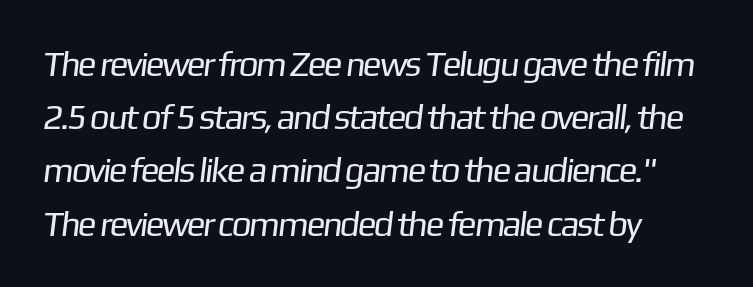
The type family on display is of the sans-serif kind. Each letter keeps its own natural width here, so spacing adapts to shape. Unbolded letterforms with no extra heft. Quick note: interline space is typical. Letter spacing: default.
